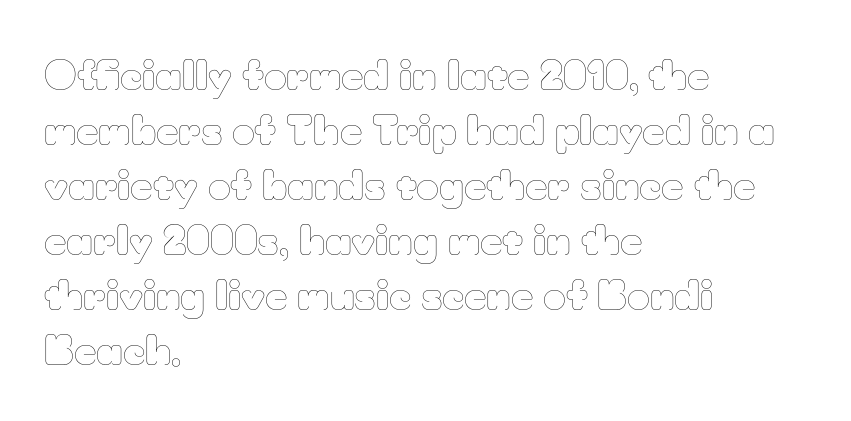
Caption: standard tracking, unaltered. The baseline area is clear. The space between consecutive lines is moderate. This is the regular roman posture of the typeface.
